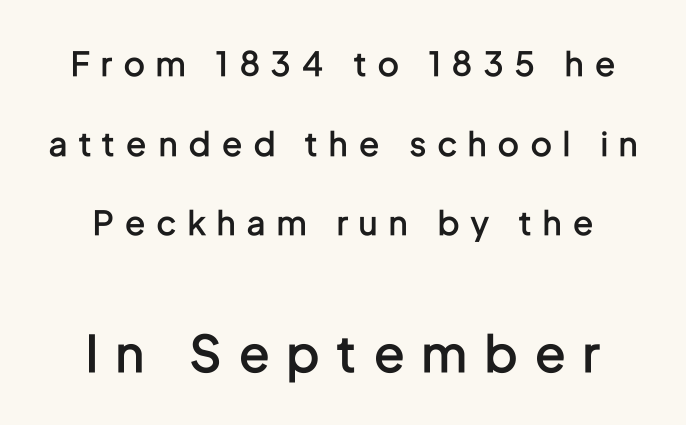
The strip under each line holds only bare page. In CSS terms this would be text-align: center. Slightly chunky letters — semibold, I'd say, not full bold. Classification — sans serif. Vertically, the passage feels expansive, rows floating well apart. Here the designer chose a conventional face with non-uniform glyph widths.
